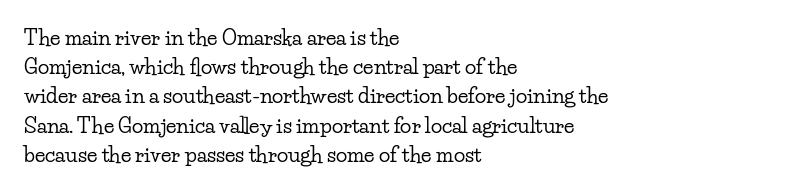
{"italic": "no", "underline": "no", "align": "left", "line_spacing": "normal", "line_spacing_ratio": 1.39, "letter_spacing": "normal", "letter_spacing_em": 0.0, "glyph_px": 21}
